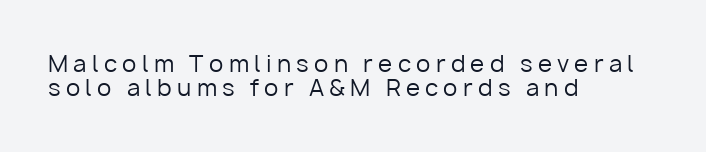
The image shows 23 px text type, upright; set left-aligned, tight line spacing (1.06x), unusually wide letter spacing (+0.23 em), not underlined.
